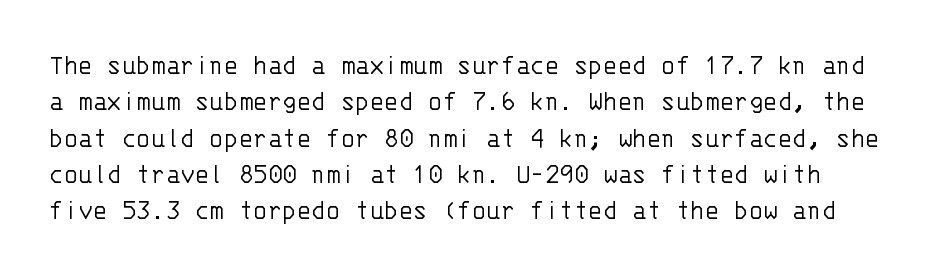
The image shows 30 px light sans-serif type, upright, monospaced; set line spacing 1.21x, normal letter spacing, not underlined; low stroke contrast and a large x-height.
